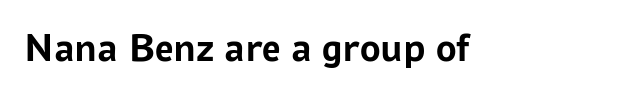
{"serif": "no", "italic": "no", "bold": "yes", "weight": "semibold", "width": "normal", "stroke_contrast": "low", "x_height": "medium", "monospaced": "no", "underline": "no", "letter_spacing": "normal", "letter_spacing_em": 0.0, "glyph_px": 41}
